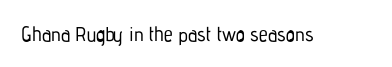
The image shows 20 px text type, upright; set normal letter spacing, not underlined.
